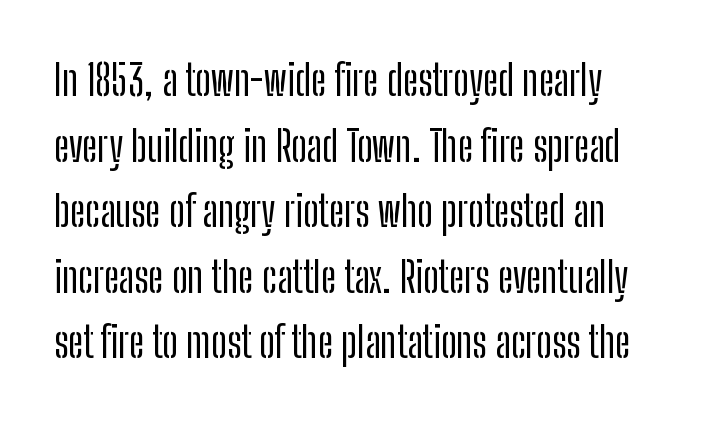
Q: Is the text italic (slanted)? A: No, it is upright.
Q: Is the typeface a serif or a sans-serif typeface? A: Sans-serif.
Q: Is the text underlined? A: No.
Q: Is the spacing between letters normal or unusually wide? A: Normal.
Q: Is the spacing between lines tight, normal or loose? A: Normal.
Q: Width (condensed, normal, or wide)? A: Condensed.
Q: Stroke contrast? A: Low.
Q: x-height? A: Medium.
Q: Monospaced? A: No.
